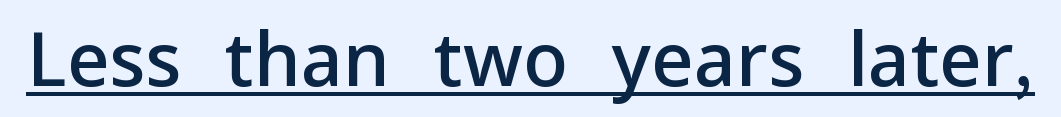
{"serif": "no", "italic": "no", "bold": "semi", "weight": "semibold", "width": "normal", "stroke_contrast": "low", "x_height": "medium", "monospaced": "no", "underline": "yes", "letter_spacing": "normal", "letter_spacing_em": 0.0, "glyph_px": 74}
